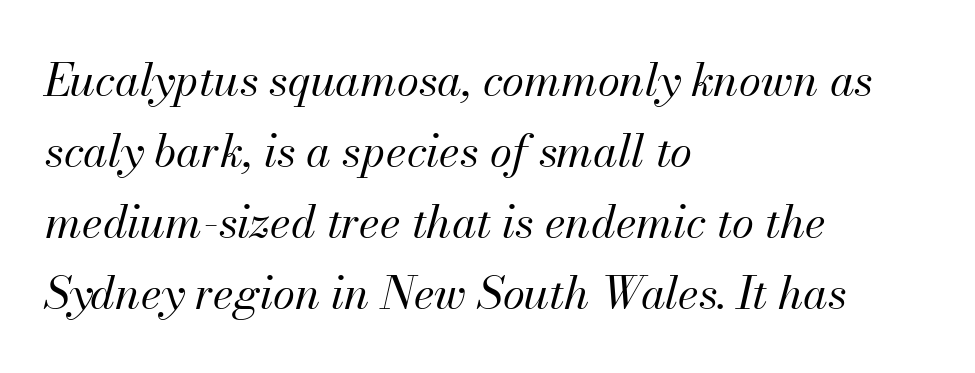
Q: Is the text bold? A: No.
Q: Is the text italic (slanted)? A: Yes, it leans right by about 13 degrees.
Q: Is the text underlined? A: No.
Q: How is the paragraph aligned? A: Left-aligned.
Q: Is the spacing between letters normal or unusually wide? A: Normal.
Q: Is the spacing between lines tight, normal or loose? A: Normal.
Q: Width (condensed, normal, or wide)? A: Normal.
Q: Stroke contrast? A: Medium.
Q: x-height? A: Small.
Q: Monospaced? A: No.
